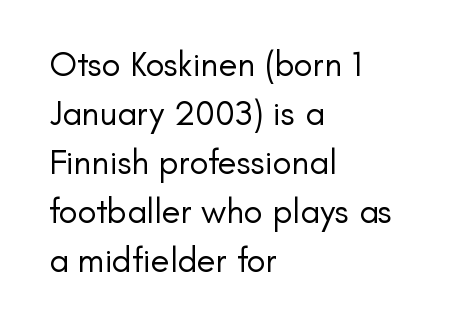
The setting favours the left margin, as ordinary paragraphs usually do. The passage shown is not underscored anywhere. Each letter's strokes conclude bluntly, with no projecting serifs. This rendering leaves character spacing at its baseline value.
